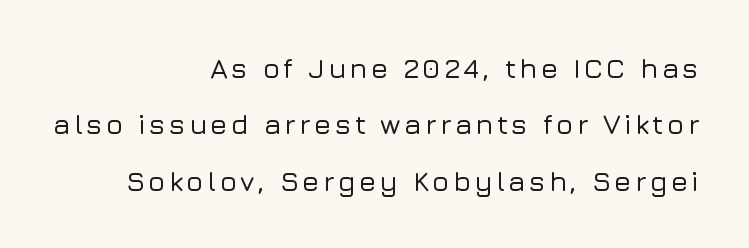
{"serif": "no", "italic": "no", "width": "normal", "stroke_contrast": "low", "x_height": "medium", "monospaced": "no", "underline": "no", "align": "right", "line_spacing": "loose", "line_spacing_ratio": 2.01, "glyph_px": 28}
